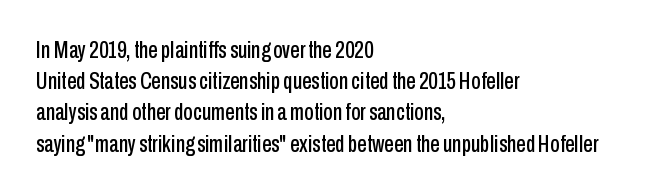
The image shows 24 px text type, upright; set left-aligned, normal line spacing (1.3x), normal letter spacing, not underlined.
